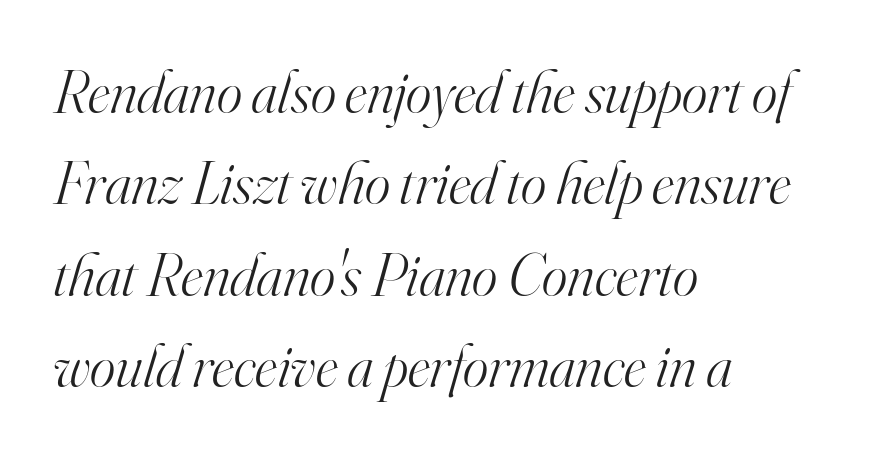
Note the varied advance widths — an 'i' is clearly narrower than an 'm'. What kind of face is this? One with serifs. Alignment: flush left. A typesetter would call this zero additional tracking. The font sits on the lighter half of the weight spectrum, regular included.
